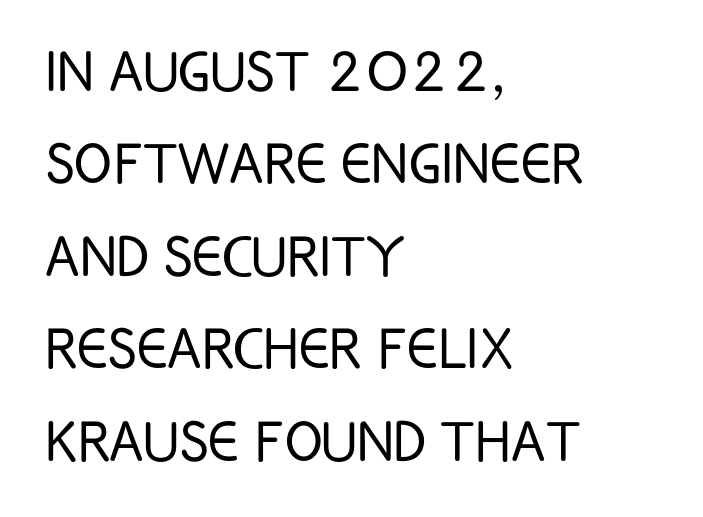
Q: Is the text bold? A: No.
Q: Is the text italic (slanted)? A: No, it is upright.
Q: Is the typeface a serif or a sans-serif typeface? A: Sans-serif.
Q: Is the text underlined? A: No.
Q: How is the paragraph aligned? A: Left-aligned.
Q: Is the spacing between letters normal or unusually wide? A: Normal.
Q: Is the spacing between lines tight, normal or loose? A: Normal.
Q: Width (condensed, normal, or wide)? A: Condensed.
Q: Stroke contrast? A: Low.
Q: x-height? A: Large.
Q: Monospaced? A: No.
